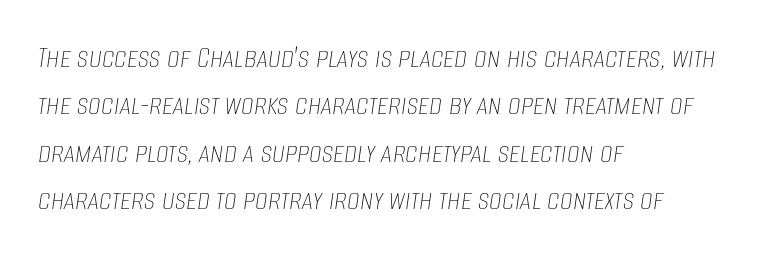
Q: Is the text bold? A: No.
Q: Is the text italic (slanted)? A: Yes, it leans right by about 8 degrees.
Q: Is the text underlined? A: No.
Q: How is the paragraph aligned? A: Left-aligned.
Q: Is the spacing between letters normal or unusually wide? A: Normal.
Q: Is the spacing between lines tight, normal or loose? A: Normal.
Q: Width (condensed, normal, or wide)? A: Condensed.
Q: Stroke contrast? A: Low.
Q: x-height? A: Large.
Q: Monospaced? A: No.
